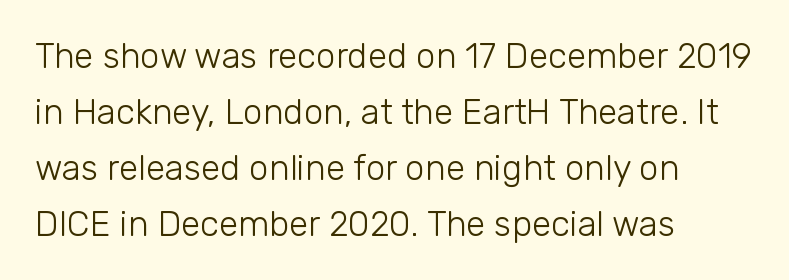
Type without underlining. Upright lettering throughout. Does the copy run flush right? No — it runs flush left. This sample has the flowing, uneven cadence of proportional lettering. To sum up the face: it is a sans, with no serifs. Students, note that the glyphs here touch the page at normal intervals.
